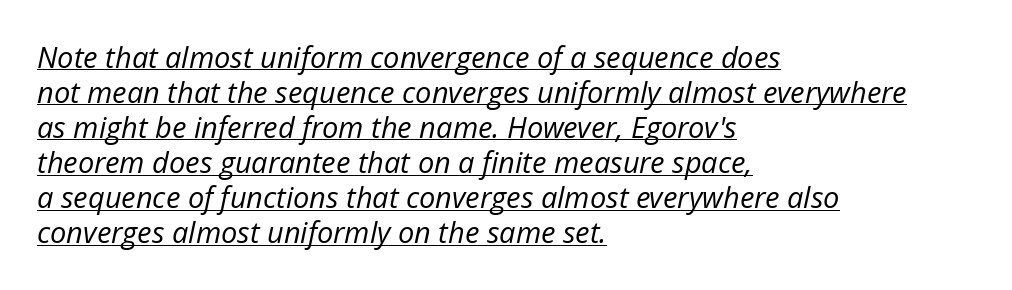
Q: Is the text bold? A: No.
Q: Is the text italic (slanted)? A: Yes, it leans right by about 12 degrees.
Q: Is the text underlined? A: Yes.
Q: How is the paragraph aligned? A: Left-aligned.
Q: Is the spacing between letters normal or unusually wide? A: Normal.
Q: Width (condensed, normal, or wide)? A: Normal.
Q: Stroke contrast? A: Low.
Q: x-height? A: Medium.
Q: Monospaced? A: No.
